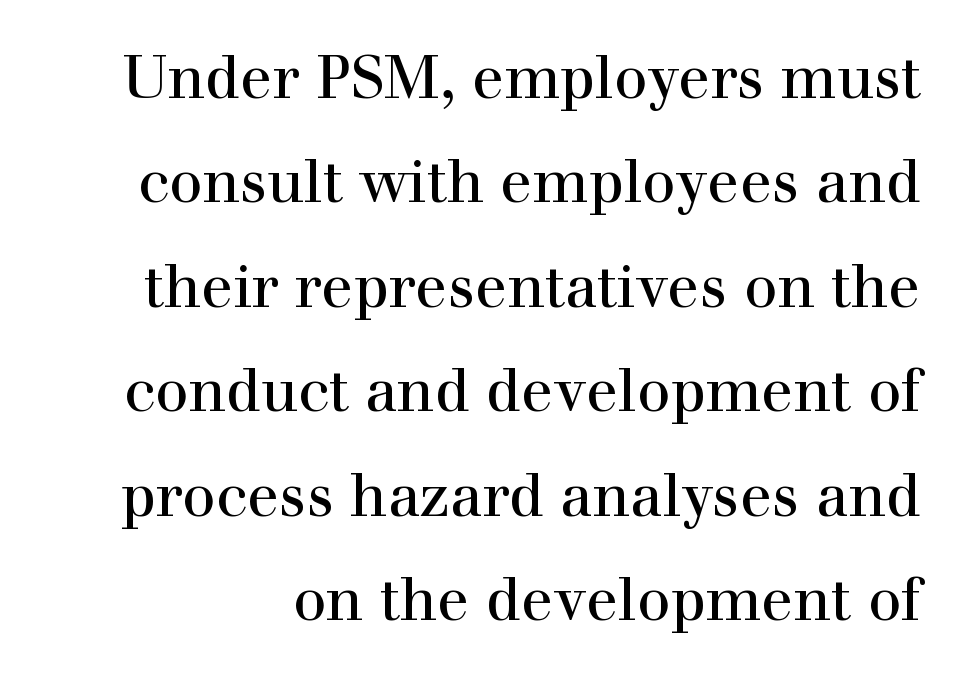
{"serif": "yes", "italic": "no", "width": "normal", "x_height": "medium", "monospaced": "no", "underline": "no", "line_spacing_ratio": 1.77, "letter_spacing": "normal", "letter_spacing_em": 0.0, "glyph_px": 59}
